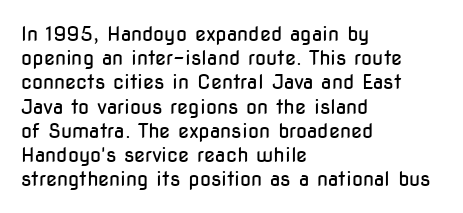
The image shows 20 px text type, upright; set left-aligned, line spacing 1.21x, normal letter spacing, not underlined.
